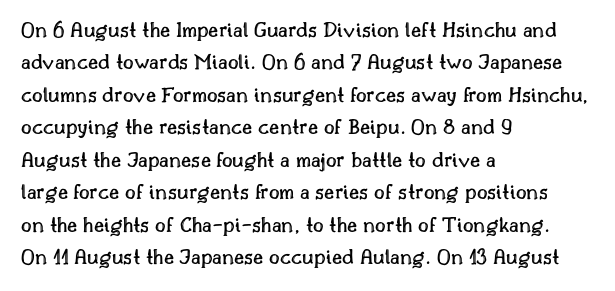
{"italic": "no", "underline": "no", "align": "left", "line_spacing": "normal", "line_spacing_ratio": 1.41, "letter_spacing": "normal", "letter_spacing_em": 0.0, "glyph_px": 23}
